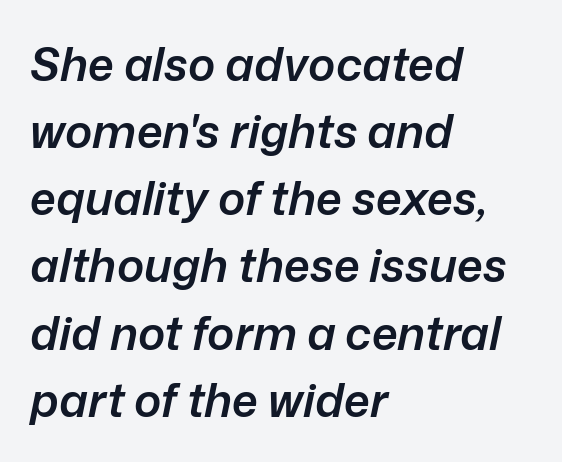
The image shows 46 px semibold type, italic (leaning right); set left-aligned, normal line spacing (1.46x), normal letter spacing, not underlined; low stroke contrast and a medium x-height.
